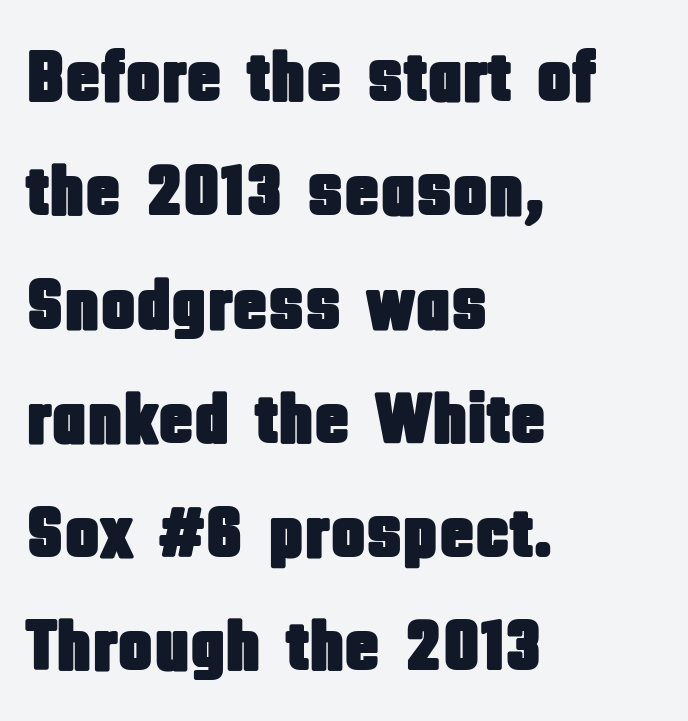
{"serif": "no", "italic": "no", "width": "condensed", "stroke_contrast": "low", "x_height": "large", "monospaced": "no", "underline": "no", "align": "left", "line_spacing": "normal", "line_spacing_ratio": 1.56, "letter_spacing": "normal", "letter_spacing_em": 0.0, "glyph_px": 73}
